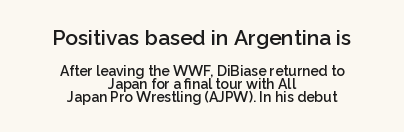
{"italic": "no", "bold": "semi", "underline": "no", "align": "center", "line_spacing": "tight", "line_spacing_ratio": 0.95, "letter_spacing": "normal", "letter_spacing_em": 0.0, "larger_block": "first", "size_ratio": 1.5, "glyph_px": 21}
